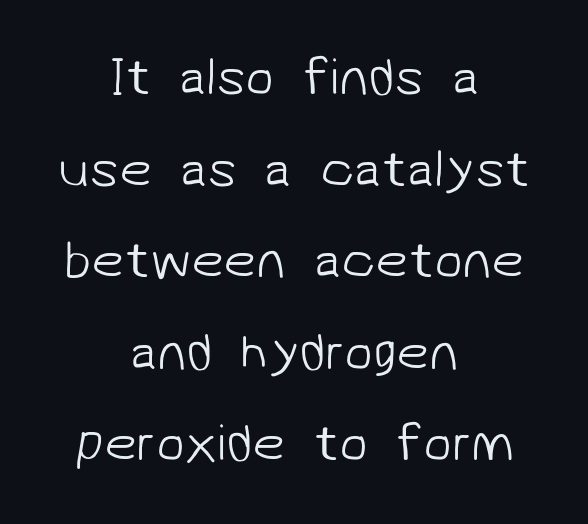
Just letters on the line, the space beneath them empty. Proportional: the letters do not fall into vertical columns. Look at the bottom of the vertical strokes: they stop flat, with no serifs. Line starts and ends both wander, symmetrically. The passage shown has conventional tracking throughout. Letters have the restrained weight of plain body copy at most.
